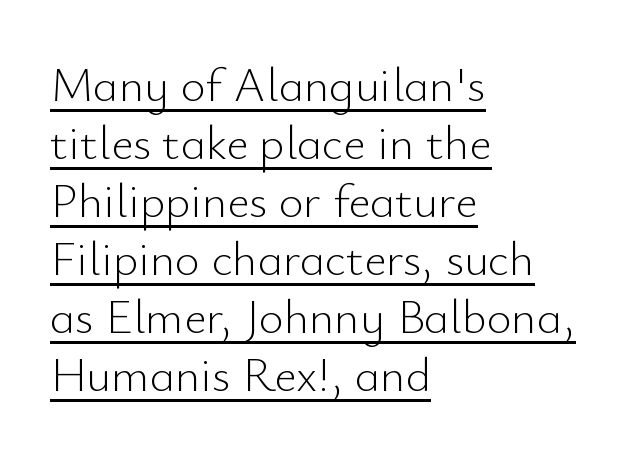
The image shows 48 px light sans-serif type, upright; set left-aligned, line spacing 1.21x, normal letter spacing, underlined; low stroke contrast and a small x-height.
